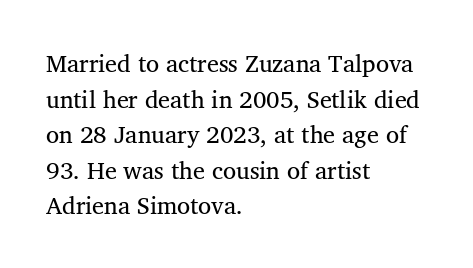
The image shows 24 px text type; set left-aligned, normal line spacing (1.48x), normal letter spacing, not underlined.
